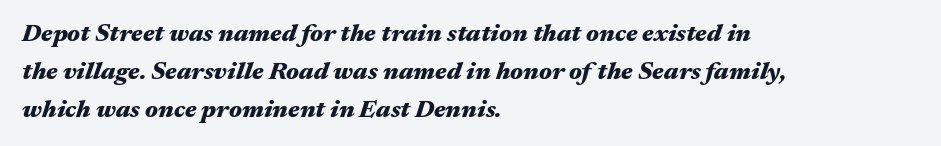
Q: Is the text bold? A: Yes.
Q: Is the text italic (slanted)? A: Yes, it leans right by about 17 degrees.
Q: Is the text underlined? A: No.
Q: How is the paragraph aligned? A: Left-aligned.
Q: Is the spacing between letters normal or unusually wide? A: Normal.
Q: Is the spacing between lines tight, normal or loose? A: Normal.
